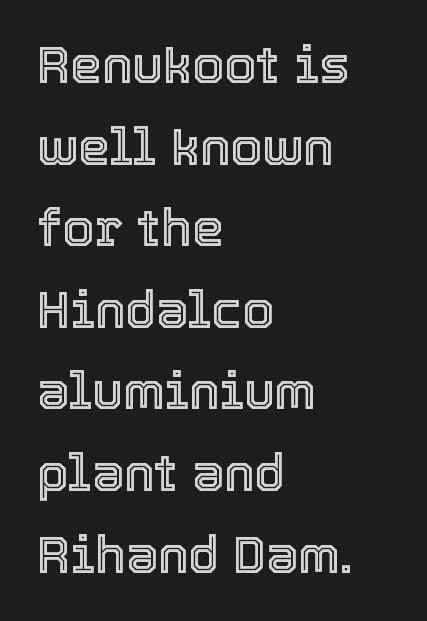
Ordinary non-slanted type is in use. Glance below the letters and you will spot only blank space. Proportional: the letters do not fall into vertical columns. The compositor pushed each line to the left boundary.
